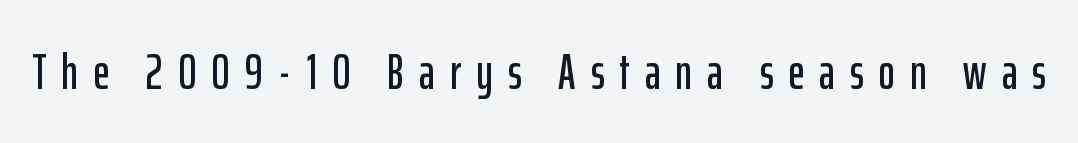
The image shows 50 px condensed sans-serif type, upright; set unusually wide letter spacing (+0.3 em), not underlined; low stroke contrast and a medium x-height.
